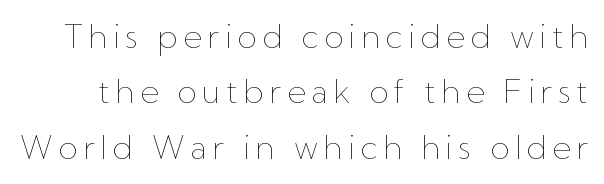
Q: Is the text bold? A: No.
Q: Is the text italic (slanted)? A: No, it is upright.
Q: Is the text underlined? A: No.
Q: Width (condensed, normal, or wide)? A: Normal.
Q: Stroke contrast? A: Low.
Q: x-height? A: Medium.
Q: Monospaced? A: No.
